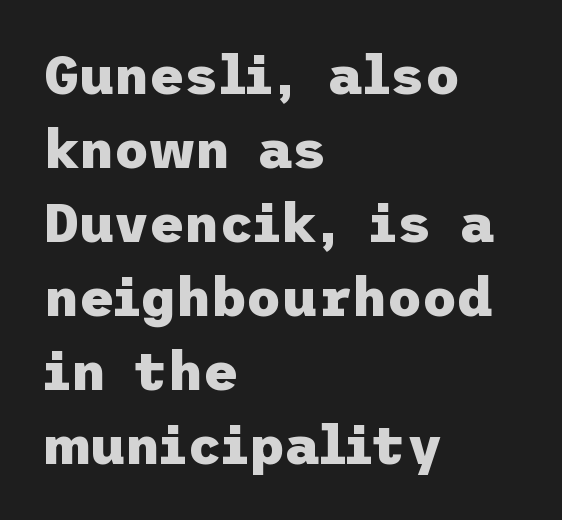
Emphasis by weight is at full strength: bold. The typesetter chose a ragged-right arrangement here. Honestly, there is no underline to notice here at all. Does extra space separate the letters? No, they use regular spacing. The font's upright variant was chosen for this text.
